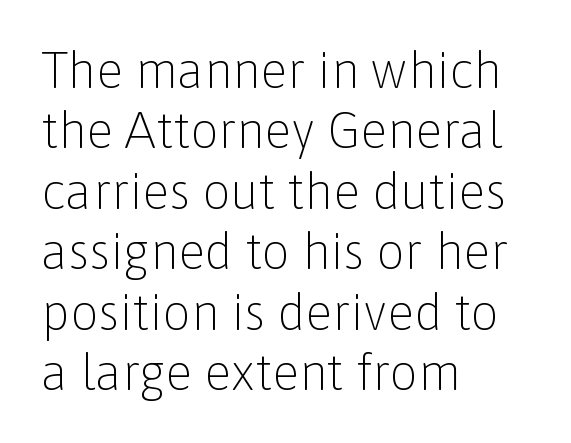
The image shows 50 px light sans-serif type, upright; set left-aligned, line spacing 1.21x, normal letter spacing, not underlined; low stroke contrast and a medium x-height.
